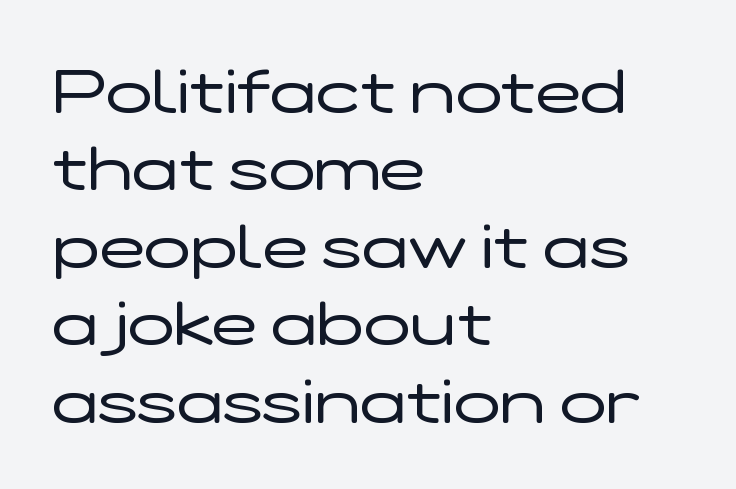
The paragraph has a hard left edge and a soft right edge. Lines of text with bare space underneath. Look at the bottom of the vertical strokes: they stop flat, with no serifs. These lines keep a tight, regular rhythm from letter to letter. The face used here is proportionally spaced, like ordinary book or web type.
